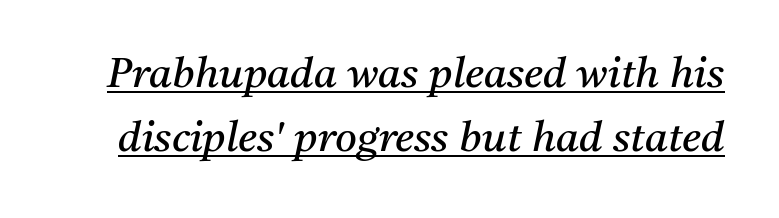
{"serif": "yes", "italic": "yes", "lean": "right", "slant_degrees": 11, "bold": "no", "weight": "regular", "width": "normal", "stroke_contrast": "medium", "x_height": "medium", "monospaced": "no", "underline": "yes", "line_spacing": "normal", "line_spacing_ratio": 1.53, "letter_spacing": "normal", "letter_spacing_em": 0.0, "glyph_px": 42}
